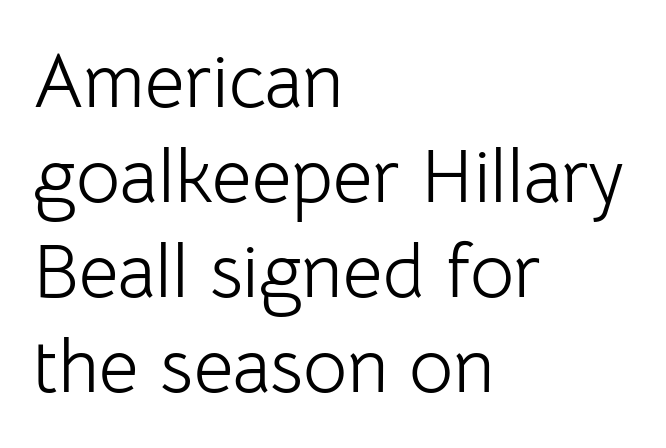
The image shows 76 px light sans-serif type, upright; set left-aligned, normal line spacing (1.25x), normal letter spacing, not underlined; low stroke contrast and a medium x-height.
